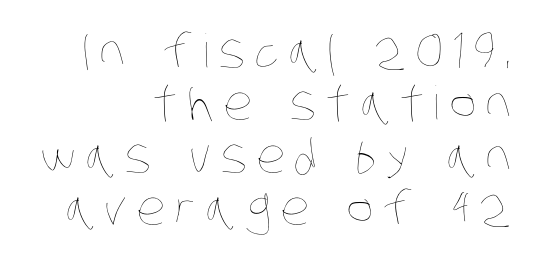
Check the space under the baseline: it is left empty. Look at the tracking — it's clearly loosened, letters drifting apart. Horizontal bands of white between lines are thin slivers. The typesetter chose a ragged-left arrangement here. Spacing verdict: proportional, widths tailored to each character. Think standard paragraph weight, or any step lighter than that.
